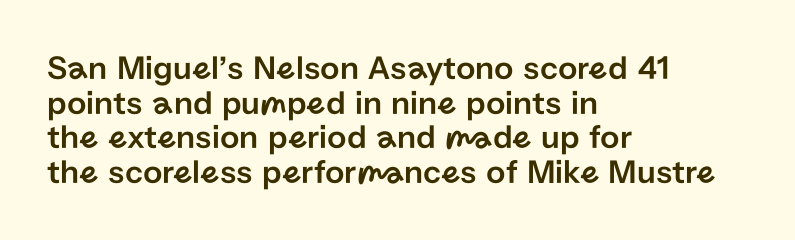
The image shows 34 px sans-serif type, upright; set left-aligned, tight line spacing (1.02x), normal letter spacing, not underlined; low stroke contrast and a medium x-height.
